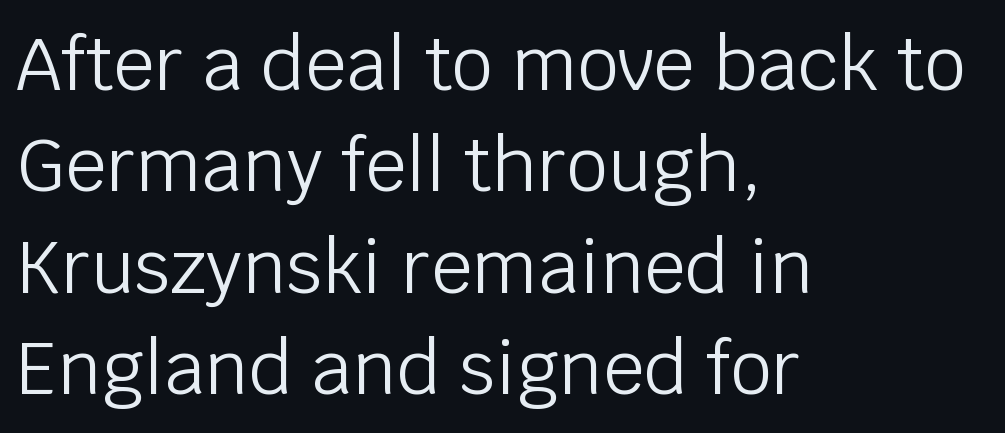
Q: Is the text bold? A: No.
Q: Is the text italic (slanted)? A: No, it is upright.
Q: Is the typeface a serif or a sans-serif typeface? A: Sans-serif.
Q: Is the text underlined? A: No.
Q: How is the paragraph aligned? A: Left-aligned.
Q: Is the spacing between letters normal or unusually wide? A: Normal.
Q: Is the spacing between lines tight, normal or loose? A: Normal.
Q: Width (condensed, normal, or wide)? A: Normal.
Q: Stroke contrast? A: Low.
Q: x-height? A: Large.
Q: Monospaced? A: No.
